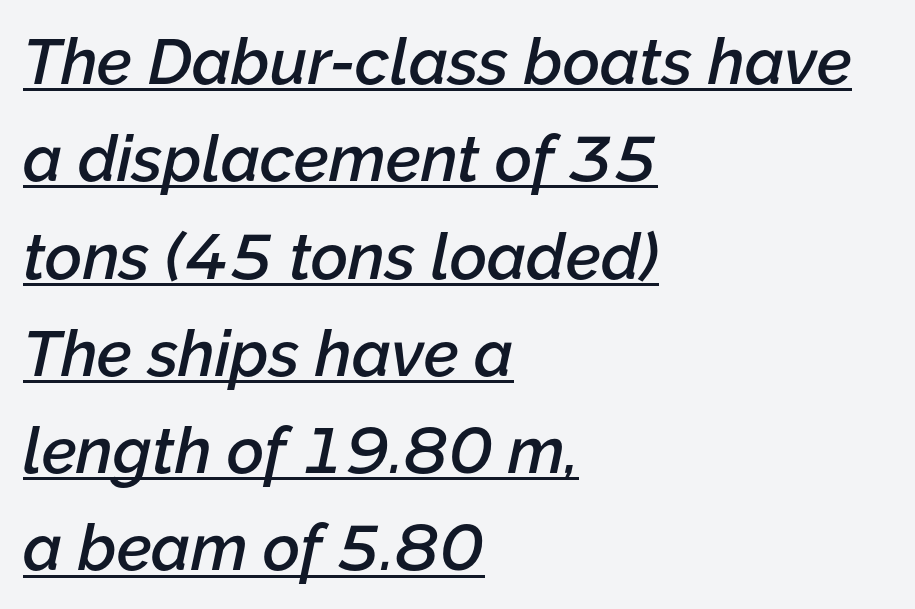
If you measured baseline to baseline, you'd find a middling distance. The strokes are fattened partway — semibold, not bold. Typeset ragged right — the left edge is the straight one. Varying glyph widths throughout — classic text-font behaviour. Italic? Definitely — the glyphs are oblique.
